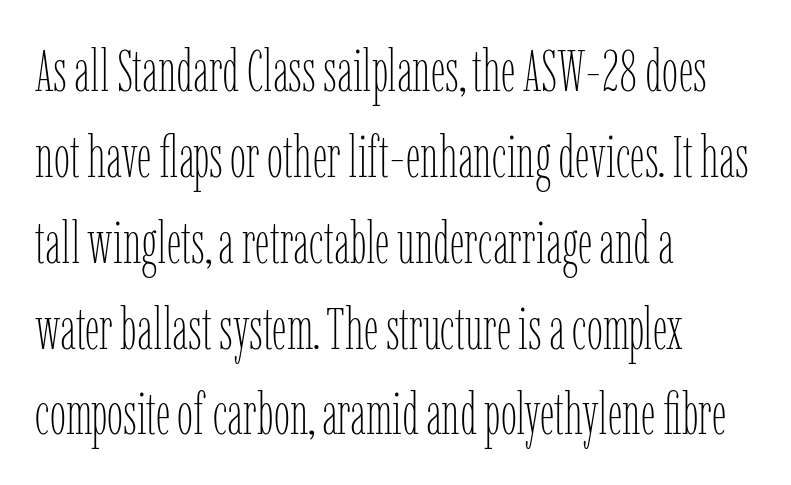
The letterforms sit shoulder to shoulder at normal distance. No word sits above an underline. This sample uses an upright cut, with every glyph sitting square on the baseline. Think of a printed novel: that variable character pitch is what you see here.
